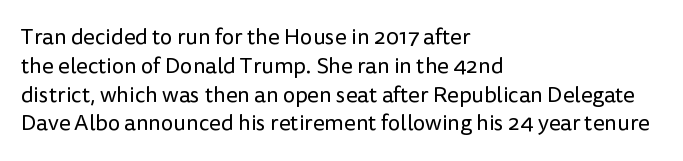
No extra ink here — the face is not bold. The ragged edge is on the right, which tells us the setting is flush left. Decoration check: the copy has no underline. Between one letter and the next there's only the usual sliver of space. No italicization has been applied; the sample stays upright. Successive baselines arrive at the customary interval.
